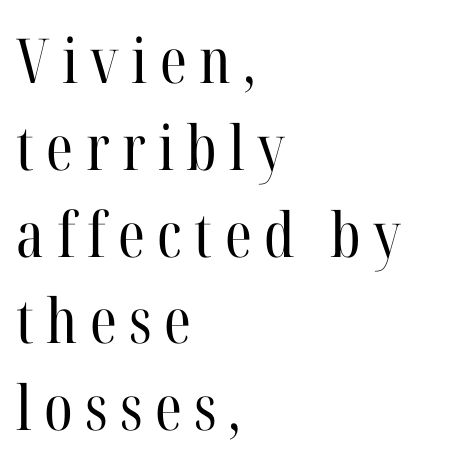
{"serif": "yes", "italic": "no", "bold": "no", "weight": "regular", "width": "condensed", "stroke_contrast": "high", "x_height": "medium", "monospaced": "no", "underline": "no", "align": "left", "line_spacing": "normal", "line_spacing_ratio": 1.4, "letter_spacing": "wide", "letter_spacing_em": 0.2, "glyph_px": 62}
